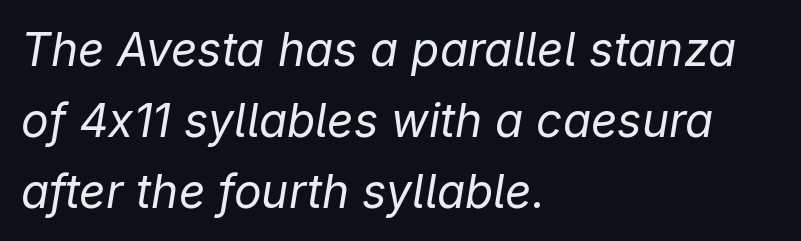
Honestly, the row spacing looks completely unremarkable. Notice how the stems are inclined rather than vertical — that's the hallmark of italics. A light-to-regular cut is what we see here. A student would call this left alignment; a typographer would say flush left, rag right.
